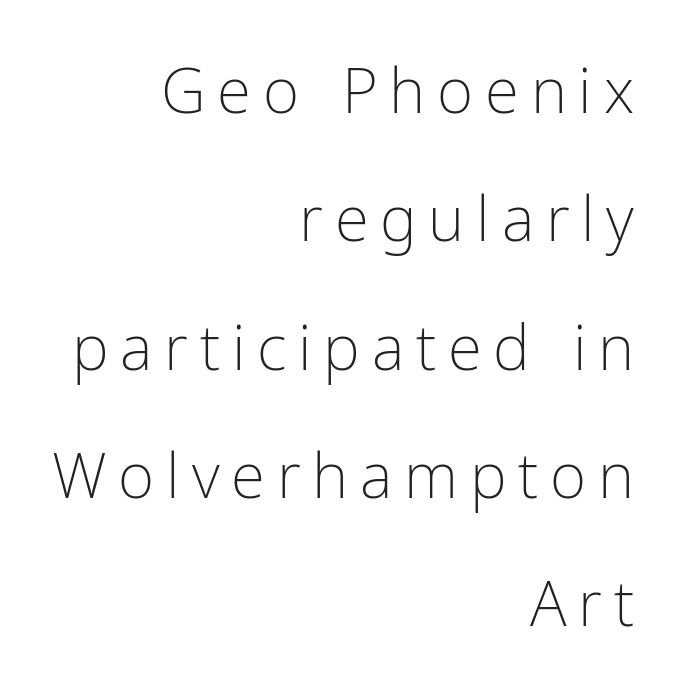
The ragged edge is on the left, which tells us the setting is flush right. Posture: upright roman. Summary of weight: not heavy and not bold. Only glyphs here, with clear space below each row.
